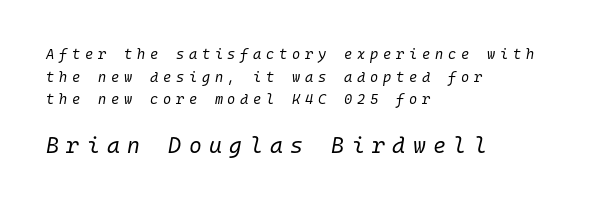
This is not heavy type; no bold has been used. Rendered with sloped, italic letterforms. Each row of text sits above clean, open space. The passage shown has open, widely tracked lettering throughout. Compared with a centered layout, this one pins lines to the left instead. Typesetter's note — lower block bumped up in size, upper block left smaller.
